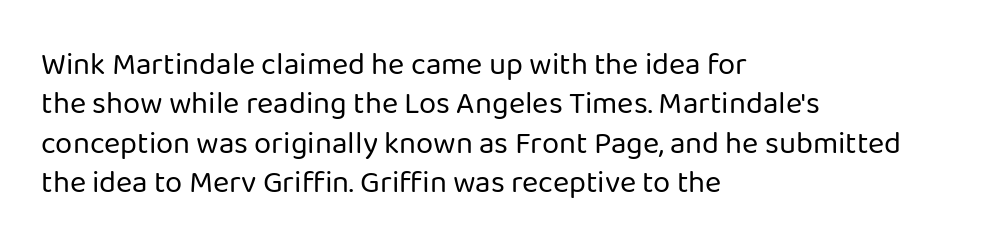
The font is comparable to plain body text, perhaps lighter. Do the characters align in a grid? No, the font is proportional. Every row of glyphs begins at an identical x-position on the left. Successive baselines arrive at the customary interval. The horizontal fit of the characters is conventional and even. Unlike a traditional serif, this face leaves its strokes unadorned.
